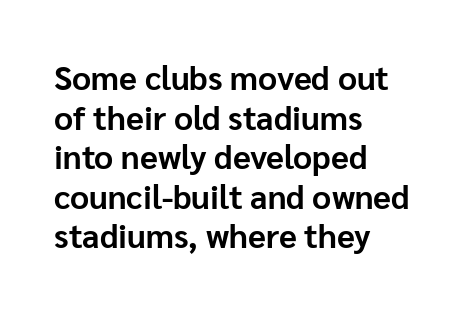
The image shows 33 px bold sans-serif type, upright; set left-aligned, line spacing 1.2x, normal letter spacing, not underlined; low stroke contrast and a medium x-height.
